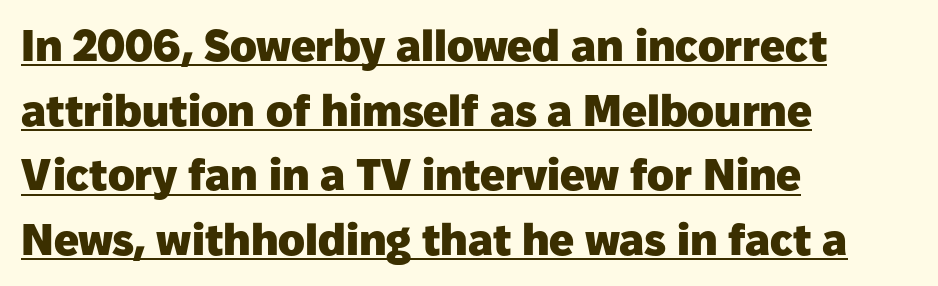
Q: Is the text bold? A: Yes.
Q: Is the text italic (slanted)? A: No, it is upright.
Q: Is the typeface a serif or a sans-serif typeface? A: Sans-serif.
Q: Is the text underlined? A: Yes.
Q: How is the paragraph aligned? A: Left-aligned.
Q: Is the spacing between letters normal or unusually wide? A: Normal.
Q: Is the spacing between lines tight, normal or loose? A: Normal.
Q: Width (condensed, normal, or wide)? A: Normal.
Q: Stroke contrast? A: Low.
Q: x-height? A: Medium.
Q: Monospaced? A: No.
